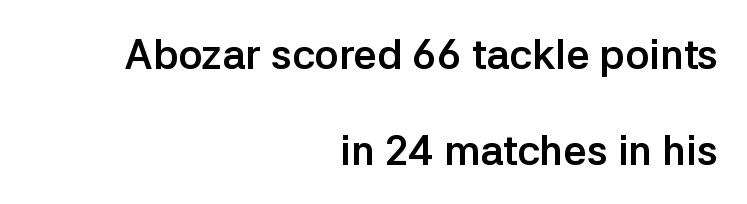
{"serif": "no", "italic": "no", "bold": "yes", "weight": "semibold", "width": "normal", "stroke_contrast": "low", "x_height": "medium", "monospaced": "no", "underline": "no", "align": "right", "line_spacing": "loose", "line_spacing_ratio": 2.33, "letter_spacing": "normal", "letter_spacing_em": 0.0, "glyph_px": 41}
